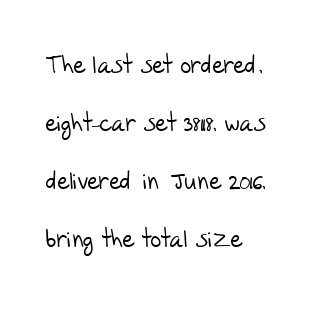
The image shows 24 px text type; set left-aligned, loose line spacing (2.41x), normal letter spacing, not underlined.
